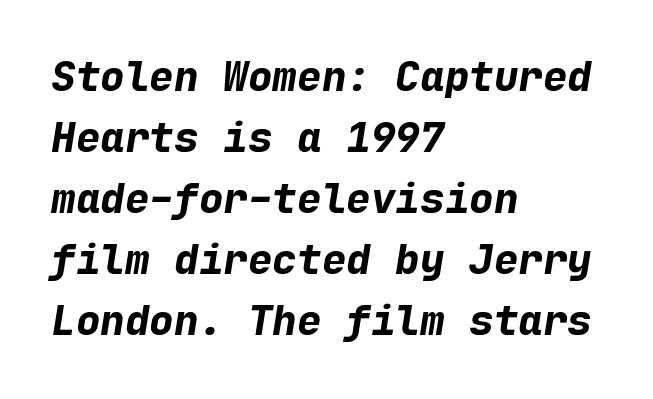
The image shows 41 px bold type, italic (leaning right), monospaced; set left-aligned, normal line spacing (1.49x), normal letter spacing, not underlined; low stroke contrast and a medium x-height.
